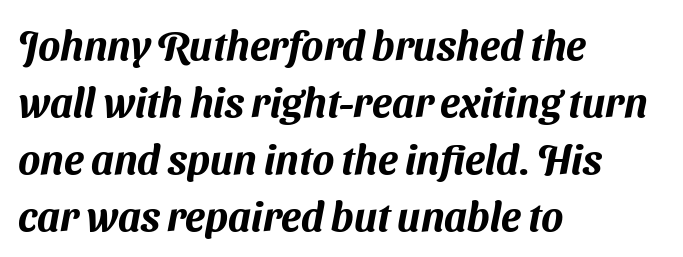
{"serif": "no", "width": "normal", "stroke_contrast": "medium", "x_height": "medium", "monospaced": "no", "underline": "no", "align": "left", "line_spacing": "normal", "line_spacing_ratio": 1.39, "letter_spacing": "normal", "letter_spacing_em": 0.0, "glyph_px": 41}
